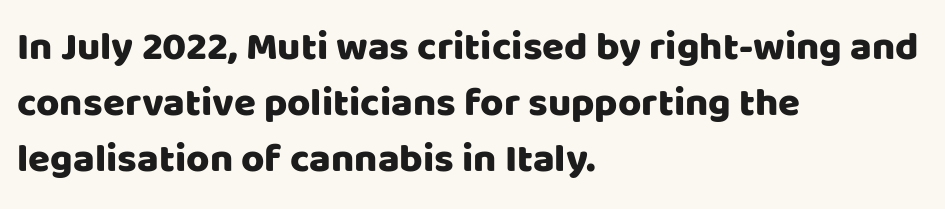
The image shows 40 px sans-serif type, upright; set left-aligned, normal line spacing (1.4x), normal letter spacing, not underlined; low stroke contrast and a large x-height.
